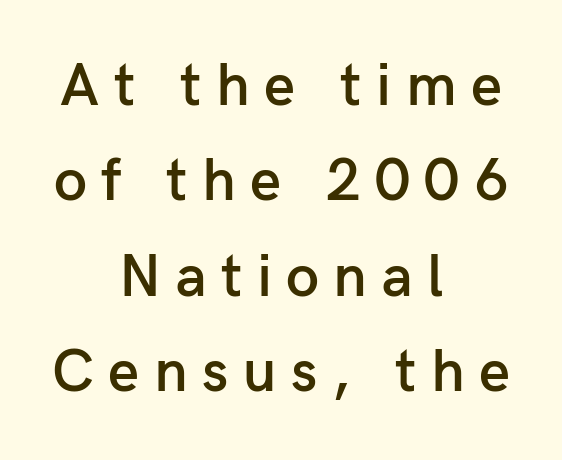
The image shows 60 px semibold sans-serif type, upright; set centered, normal line spacing (1.59x), unusually wide letter spacing (+0.24 em), not underlined; low stroke contrast and a medium x-height.
